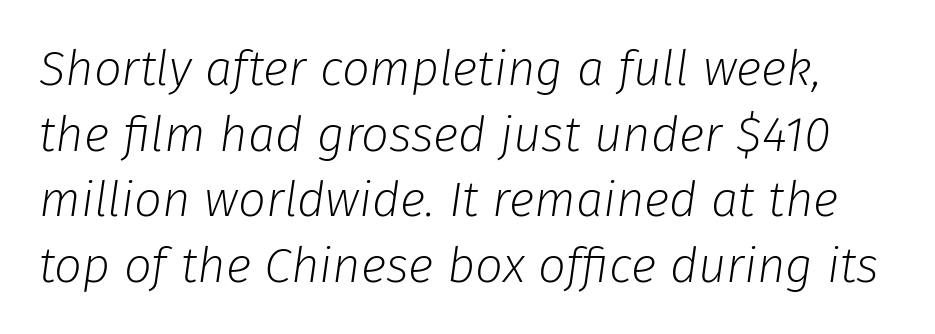
{"italic": "yes", "lean": "right", "slant_degrees": 8, "bold": "no", "weight": "light", "width": "normal", "stroke_contrast": "low", "x_height": "medium", "monospaced": "no", "underline": "no", "line_spacing": "normal", "line_spacing_ratio": 1.34, "letter_spacing": "normal", "letter_spacing_em": 0.0, "glyph_px": 49}
